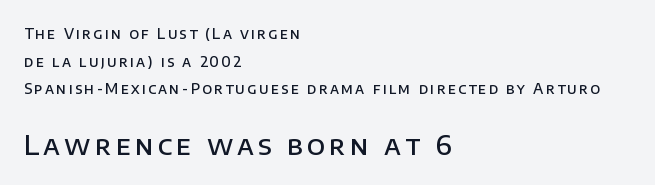
The image shows 26 px text type, upright; set left-aligned, loose line spacing (1.98x), not underlined; the second (bottom) block is 1.86x larger.
